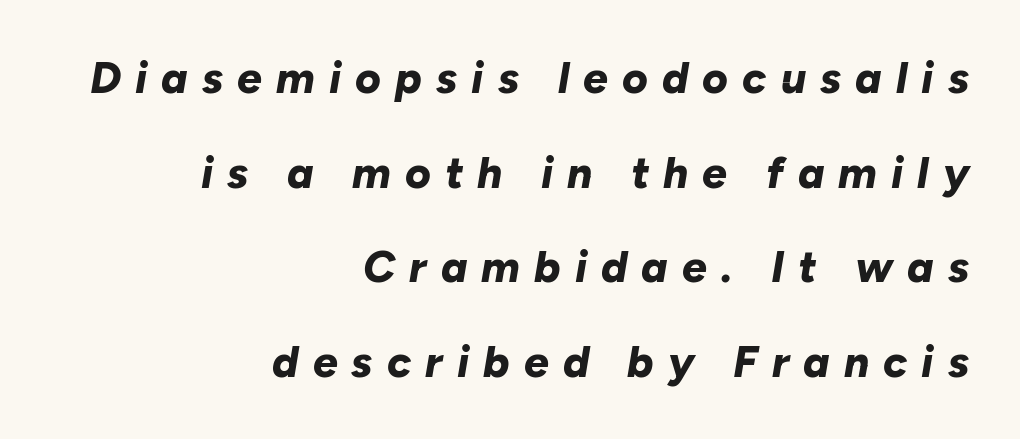
The image shows 44 px bold type, italic (leaning right); set right-aligned, loose line spacing (2.15x), unusually wide letter spacing (+0.32 em), not underlined; low stroke contrast and a medium x-height.
